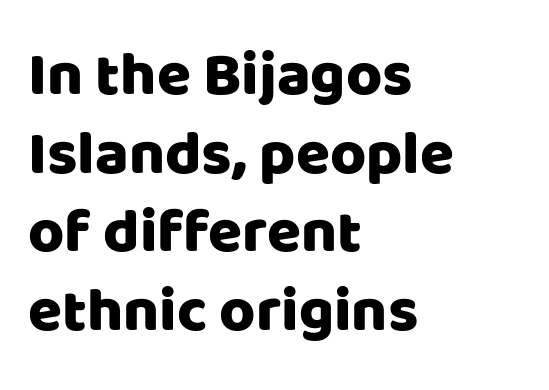
{"serif": "no", "italic": "no", "width": "normal", "stroke_contrast": "low", "x_height": "large", "monospaced": "no", "underline": "no", "align": "left", "line_spacing": "normal", "line_spacing_ratio": 1.27, "letter_spacing": "normal", "letter_spacing_em": 0.0, "glyph_px": 62}
